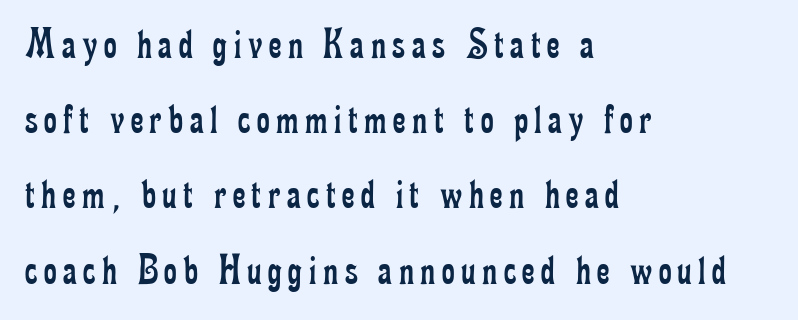
Is there any slant? The stems are plumb. The passage shown is typed in a proportional face where columns would drift. These lines stack with their left ends in a neat column. Quick note: underline off.
